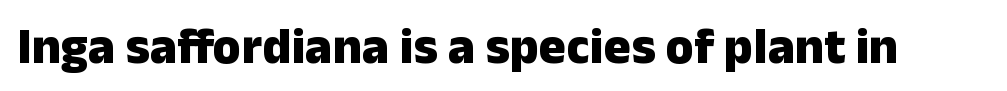
Q: Is the text bold? A: Yes.
Q: Is the text italic (slanted)? A: No, it is upright.
Q: Is the typeface a serif or a sans-serif typeface? A: Sans-serif.
Q: Is the text underlined? A: No.
Q: Is the spacing between letters normal or unusually wide? A: Normal.
Q: Width (condensed, normal, or wide)? A: Normal.
Q: Stroke contrast? A: Low.
Q: x-height? A: Medium.
Q: Monospaced? A: No.
